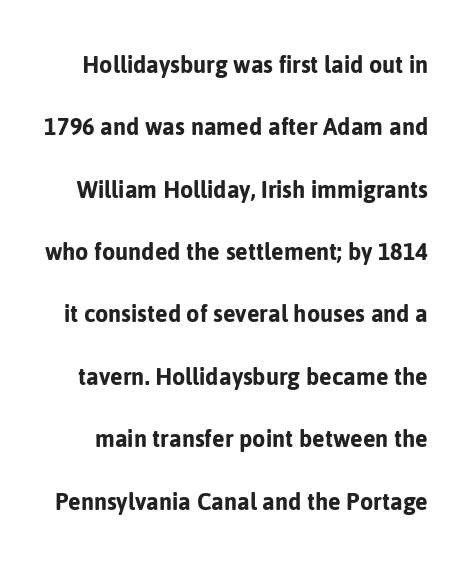
Q: Is the text italic (slanted)? A: No, it is upright.
Q: Is the text underlined? A: No.
Q: Is the spacing between letters normal or unusually wide? A: Normal.
Q: Is the spacing between lines tight, normal or loose? A: Loose.
